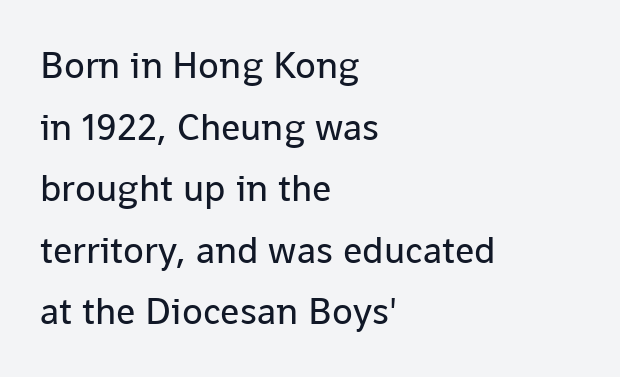
{"serif": "no", "italic": "no", "bold": "no", "weight": "regular", "width": "normal", "stroke_contrast": "low", "x_height": "medium", "monospaced": "no", "underline": "no", "align": "left", "line_spacing": "normal", "line_spacing_ratio": 1.62, "letter_spacing": "normal", "letter_spacing_em": 0.0, "glyph_px": 38}
